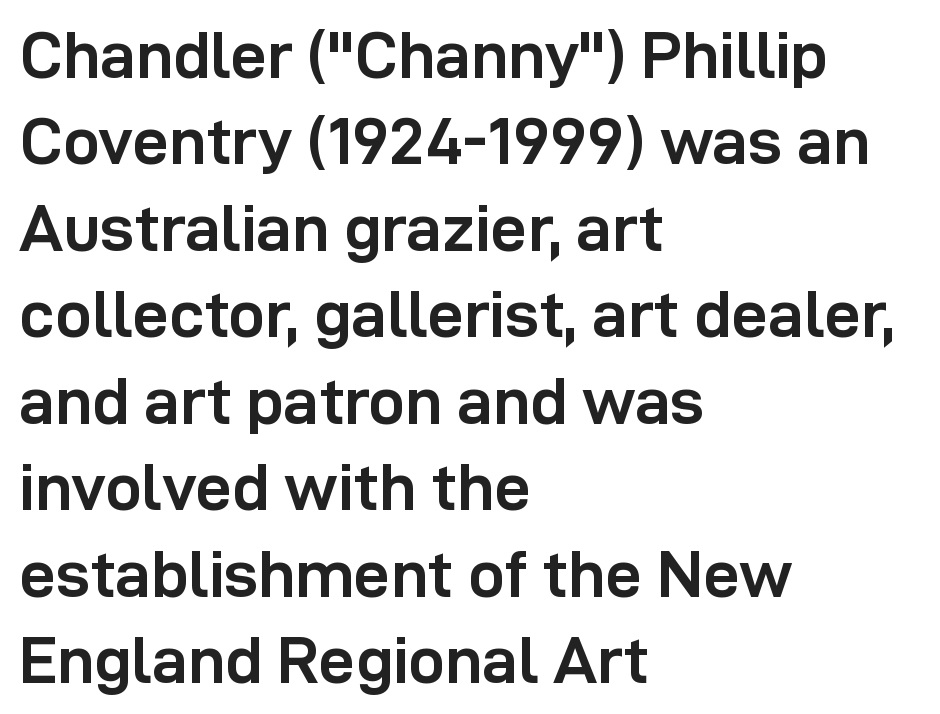
Q: Is the text bold? A: Yes.
Q: Is the text italic (slanted)? A: No, it is upright.
Q: Is the typeface a serif or a sans-serif typeface? A: Sans-serif.
Q: Is the text underlined? A: No.
Q: How is the paragraph aligned? A: Left-aligned.
Q: Is the spacing between letters normal or unusually wide? A: Normal.
Q: Is the spacing between lines tight, normal or loose? A: Normal.
Q: Width (condensed, normal, or wide)? A: Normal.
Q: Stroke contrast? A: Low.
Q: x-height? A: Medium.
Q: Monospaced? A: No.
